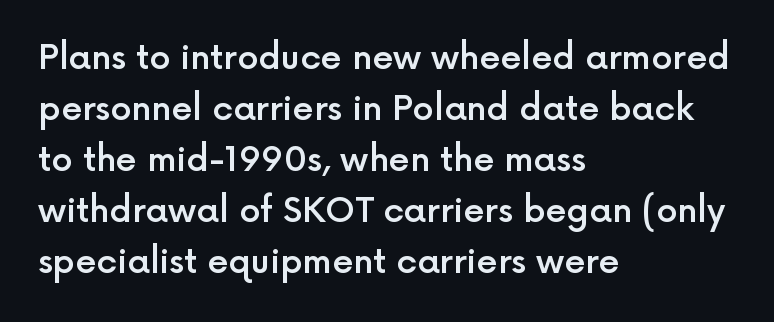
Q: Is the text bold? A: Semi-bold.
Q: Is the text italic (slanted)? A: No, it is upright.
Q: Is the typeface a serif or a sans-serif typeface? A: Sans-serif.
Q: Is the text underlined? A: No.
Q: How is the paragraph aligned? A: Left-aligned.
Q: Is the spacing between letters normal or unusually wide? A: Normal.
Q: Is the spacing between lines tight, normal or loose? A: Normal.
Q: Width (condensed, normal, or wide)? A: Normal.
Q: x-height? A: Medium.
Q: Monospaced? A: No.
